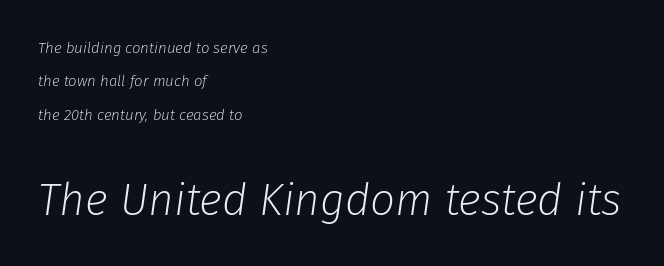
{"italic": "yes", "lean": "right", "slant_degrees": 8, "bold": "no", "weight": "light", "width": "normal", "stroke_contrast": "low", "x_height": "medium", "monospaced": "no", "underline": "no", "align": "left", "line_spacing": "loose", "line_spacing_ratio": 2.22, "letter_spacing": "normal", "letter_spacing_em": 0.0, "larger_block": "second", "size_ratio": 2.93, "glyph_px": 44}
